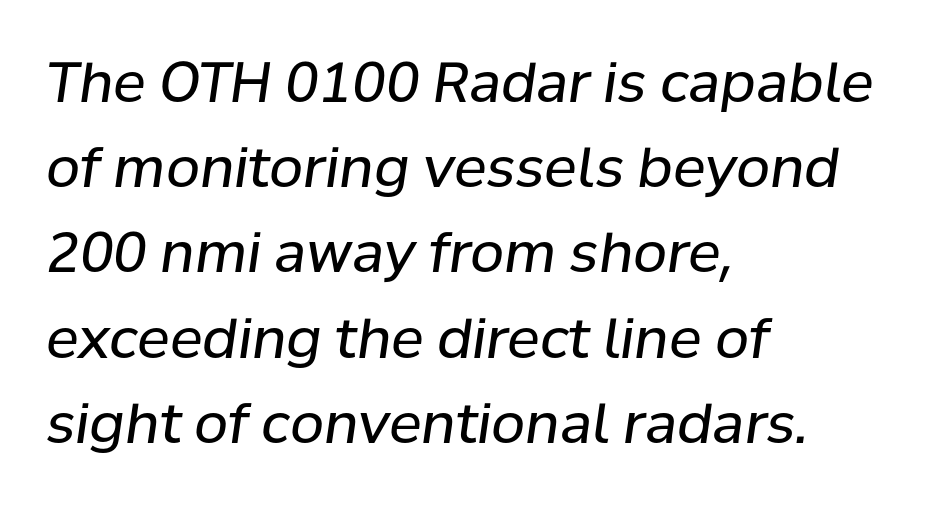
{"italic": "yes", "lean": "right", "slant_degrees": 8, "bold": "no", "weight": "regular", "width": "normal", "stroke_contrast": "low", "x_height": "medium", "monospaced": "no", "underline": "no", "align": "left", "line_spacing": "normal", "line_spacing_ratio": 1.55, "letter_spacing": "normal", "letter_spacing_em": 0.0, "glyph_px": 55}
